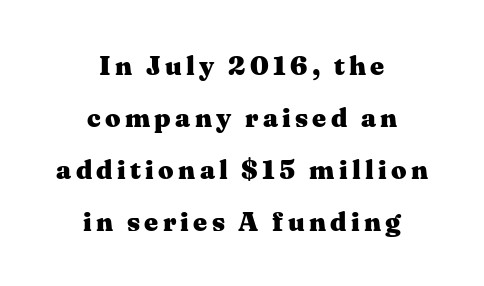
Q: Is the text bold? A: Yes.
Q: Is the text italic (slanted)? A: No, it is upright.
Q: Is the text underlined? A: No.
Q: How is the paragraph aligned? A: Centered.
Q: Is the spacing between lines tight, normal or loose? A: Loose.
